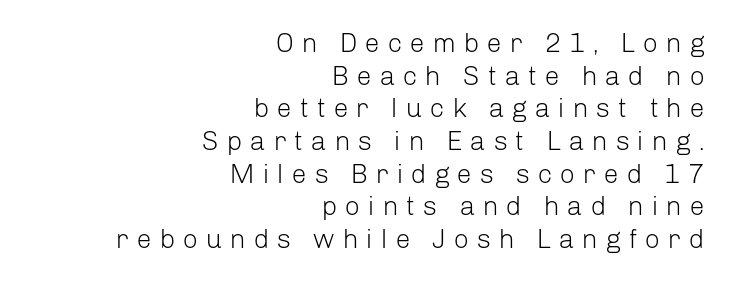
{"italic": "no", "bold": "no", "underline": "no", "align": "right", "line_spacing_ratio": 1.21, "letter_spacing": "wide", "letter_spacing_em": 0.28, "glyph_px": 27}
